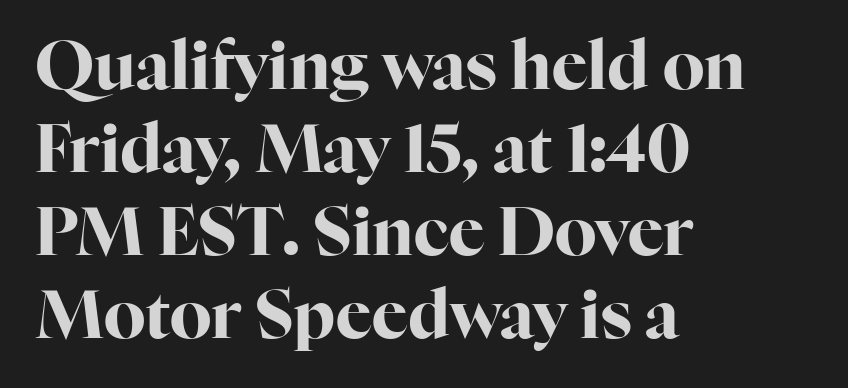
Q: Is the text bold? A: Yes.
Q: Is the text italic (slanted)? A: No, it is upright.
Q: Is the typeface a serif or a sans-serif typeface? A: Serif.
Q: Is the text underlined? A: No.
Q: How is the paragraph aligned? A: Left-aligned.
Q: Is the spacing between letters normal or unusually wide? A: Normal.
Q: Width (condensed, normal, or wide)? A: Normal.
Q: Stroke contrast? A: High.
Q: x-height? A: Medium.
Q: Monospaced? A: No.
